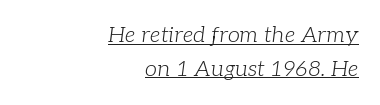
The image shows 22 px text type, italic (leaning right); set right-aligned, normal line spacing (1.53x), normal letter spacing, underlined.
